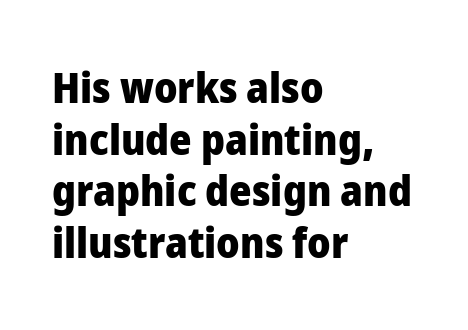
{"serif": "no", "italic": "no", "bold": "yes", "weight": "heavy", "width": "normal", "stroke_contrast": "low", "x_height": "medium", "monospaced": "no", "underline": "no", "align": "left", "line_spacing_ratio": 1.2, "letter_spacing": "normal", "letter_spacing_em": 0.0, "glyph_px": 43}
